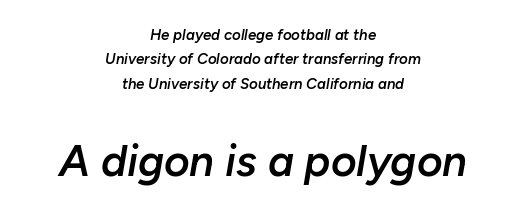
The image shows 44 px semibold type, italic (leaning right); set centered, normal line spacing (1.63x), normal letter spacing, not underlined; the second (bottom) block is 2.93x larger; low stroke contrast and a medium x-height.
